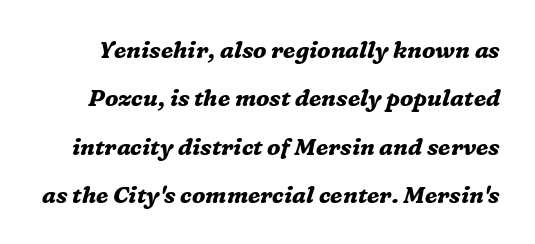
The type is set solid horizontally, with unmodified tracking. This is heavy type, rendered in bold. Letters rest on an invisible, unmarked baseline. Leading: increased. These lines were composed using italics.
